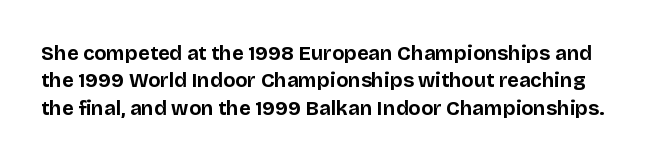
Q: Is the text bold? A: Yes.
Q: Is the text italic (slanted)? A: No, it is upright.
Q: Is the text underlined? A: No.
Q: Is the spacing between letters normal or unusually wide? A: Normal.
Q: Is the spacing between lines tight, normal or loose? A: Normal.
